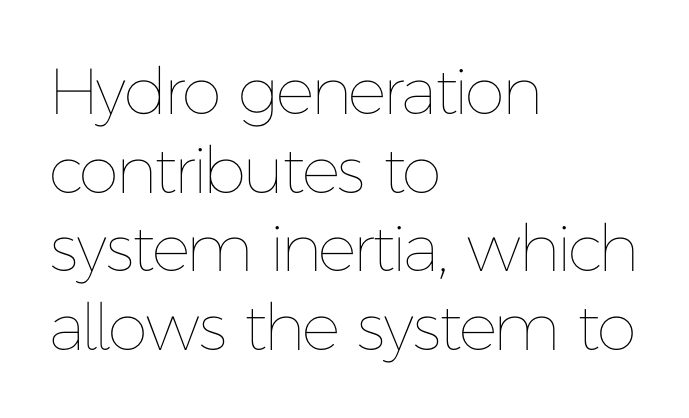
The image shows 65 px thin type, upright; set left-aligned, line spacing 1.21x, normal letter spacing, not underlined; low stroke contrast and a medium x-height.
